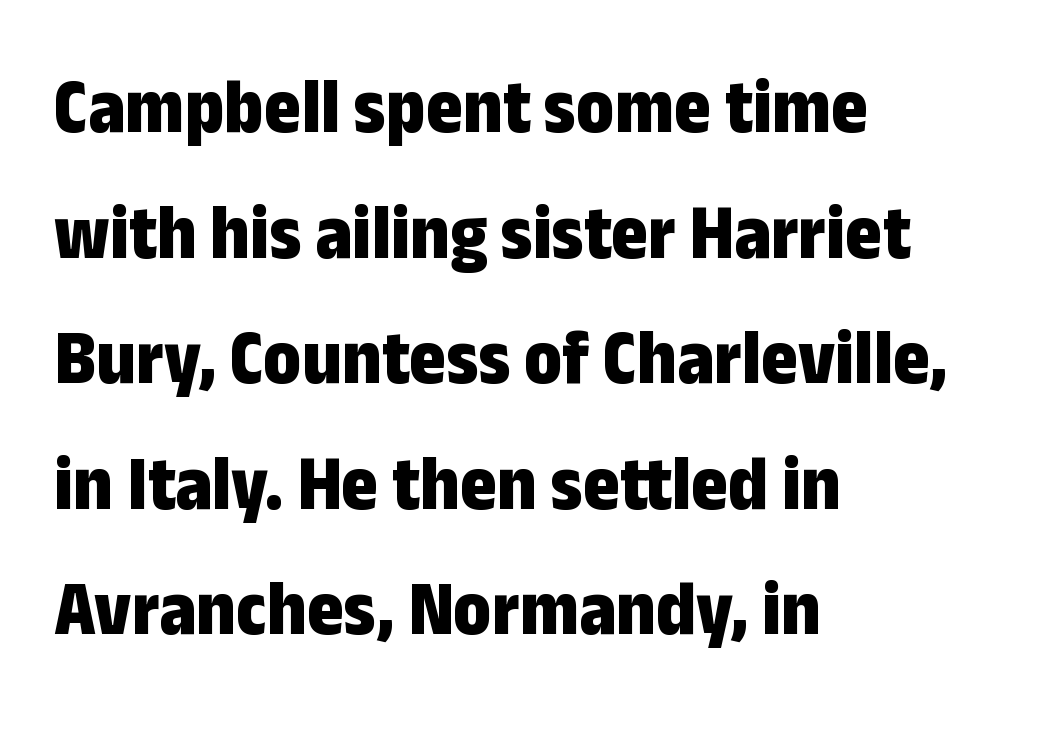
Q: Is the text bold? A: Yes.
Q: Is the text italic (slanted)? A: No, it is upright.
Q: Is the typeface a serif or a sans-serif typeface? A: Sans-serif.
Q: Is the text underlined? A: No.
Q: How is the paragraph aligned? A: Left-aligned.
Q: Is the spacing between letters normal or unusually wide? A: Normal.
Q: Is the spacing between lines tight, normal or loose? A: Normal.
Q: Width (condensed, normal, or wide)? A: Condensed.
Q: Stroke contrast? A: Low.
Q: x-height? A: Medium.
Q: Monospaced? A: No.
